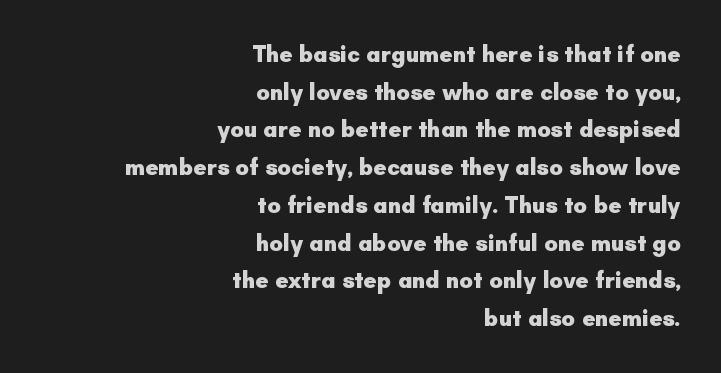
The image shows 23 px bold type, upright; set right-aligned, normal line spacing (1.64x), normal letter spacing, not underlined.
